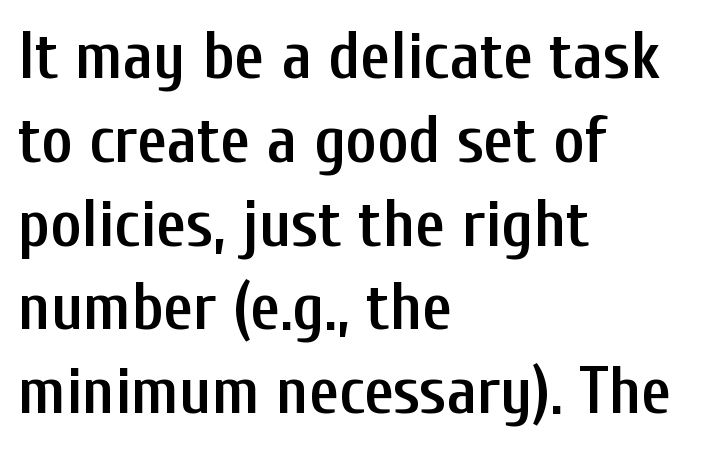
The paragraph has a hard left edge and a soft right edge. Firm but not heavy-handed strokes: this text is semibold. Nothing unusual about the tracking: characters are spaced as the font intends. The gap between lines stays unmarked. Vertical strokes here are truly vertical.
